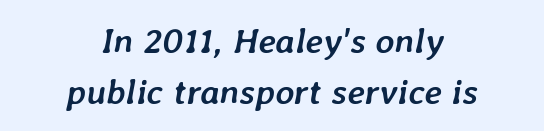
{"italic": "yes", "lean": "right", "slant_degrees": 7, "bold": "yes", "weight": "semibold", "width": "normal", "stroke_contrast": "low", "x_height": "medium", "monospaced": "no", "underline": "no", "align": "center", "line_spacing": "normal", "line_spacing_ratio": 1.41, "letter_spacing": "normal", "letter_spacing_em": 0.0, "glyph_px": 36}
